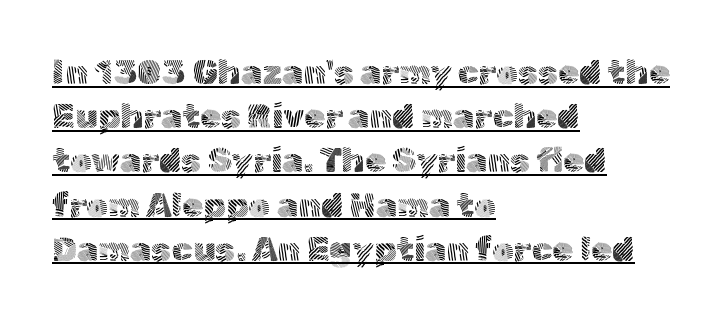
Q: Is the text bold? A: No.
Q: Is the text italic (slanted)? A: No, it is upright.
Q: Is the typeface a serif or a sans-serif typeface? A: Sans-serif.
Q: Is the text underlined? A: Yes.
Q: How is the paragraph aligned? A: Left-aligned.
Q: Is the spacing between letters normal or unusually wide? A: Normal.
Q: Is the spacing between lines tight, normal or loose? A: Normal.
Q: Width (condensed, normal, or wide)? A: Normal.
Q: x-height? A: Medium.
Q: Monospaced? A: No.
